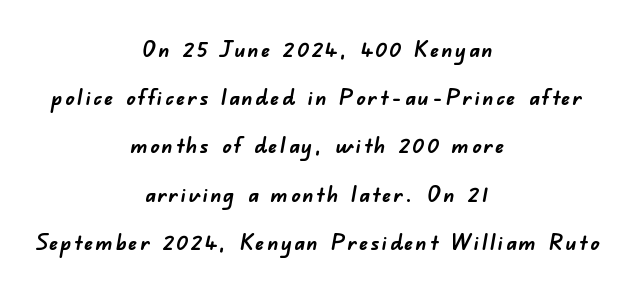
The image shows 22 px bold type; set centered, loose line spacing (2.19x), not underlined.
